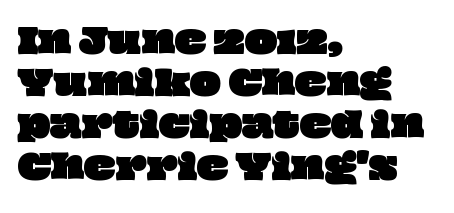
The image shows 33 px wide type; set left-aligned, normal line spacing (1.27x), normal letter spacing, not underlined; low stroke contrast and a large x-height.
